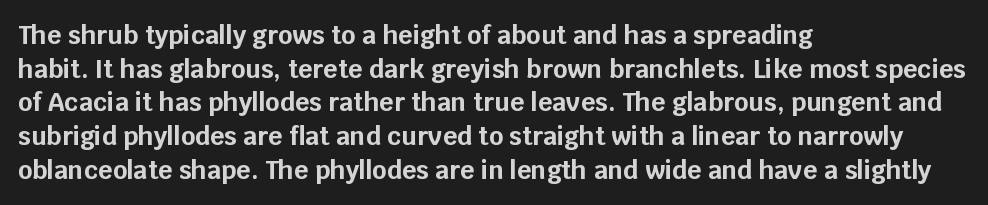
{"italic": "no", "bold": "yes", "underline": "no", "align": "left", "line_spacing": "normal", "line_spacing_ratio": 1.35, "letter_spacing": "normal", "letter_spacing_em": 0.0, "glyph_px": 25}
